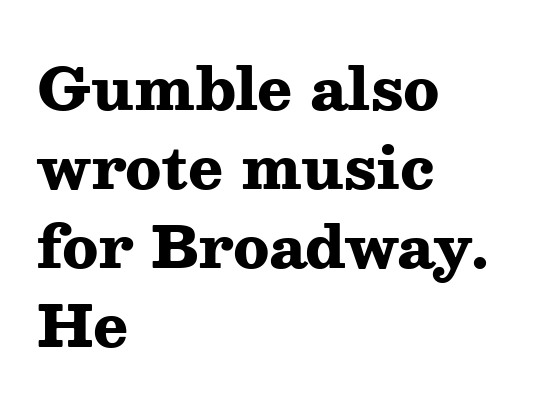
{"serif": "yes", "italic": "no", "bold": "yes", "weight": "heavy", "width": "wide", "stroke_contrast": "medium", "x_height": "medium", "monospaced": "no", "underline": "no", "align": "left", "line_spacing": "normal", "line_spacing_ratio": 1.36, "letter_spacing": "normal", "letter_spacing_em": 0.0, "glyph_px": 58}
